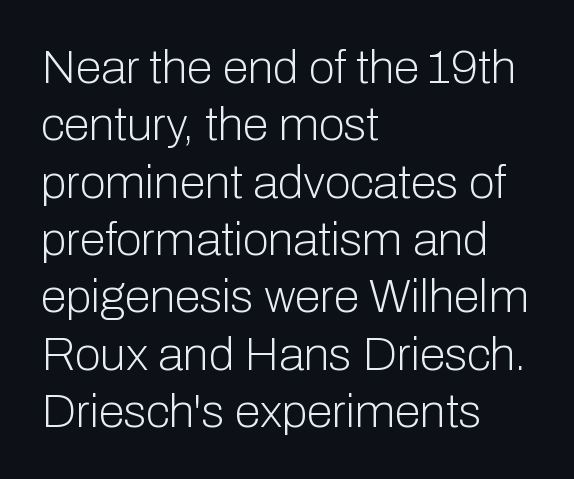
You could not count columns in this text — the font is proportionally spaced. Caption: standard tracking, unaltered. Italic: no, the glyphs are upright roman. Each line starts at the same left margin while the right side varies. The glyphs are unaccompanied by any horizontal stroke below them. The type family on display is of the sans-serif kind.
